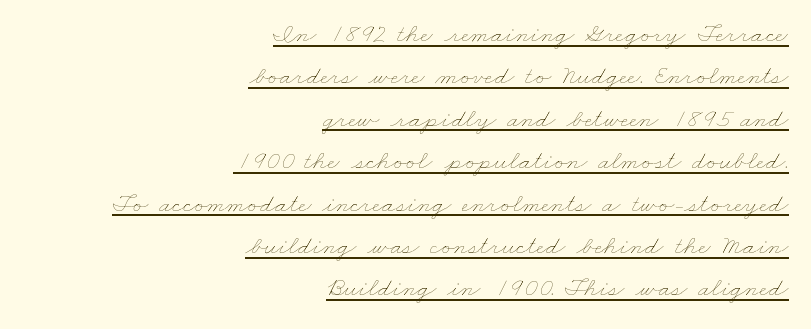
This is underlined copy, the kind a proofreader might mark for attention. The ragged edge is on the left, which tells us the setting is flush right. Unbolded letterforms with no extra heft. The gaps between neighbouring characters are ordinary and unremarkable. Whoever set this chose a conventional vertical rhythm.
